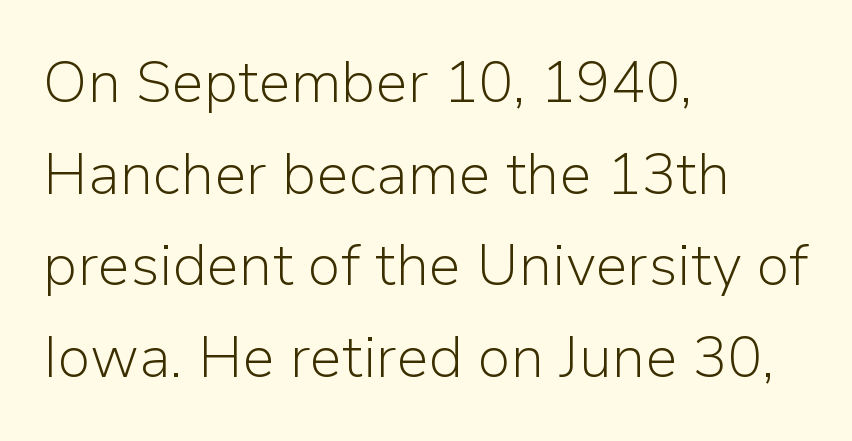
Rendered with straight, roman letterforms. The foot of each line stays bare and open. What stands out about the letter spacing? Nothing — it is the standard amount. No feet cap the strokes, marking this as sans-serif type.
